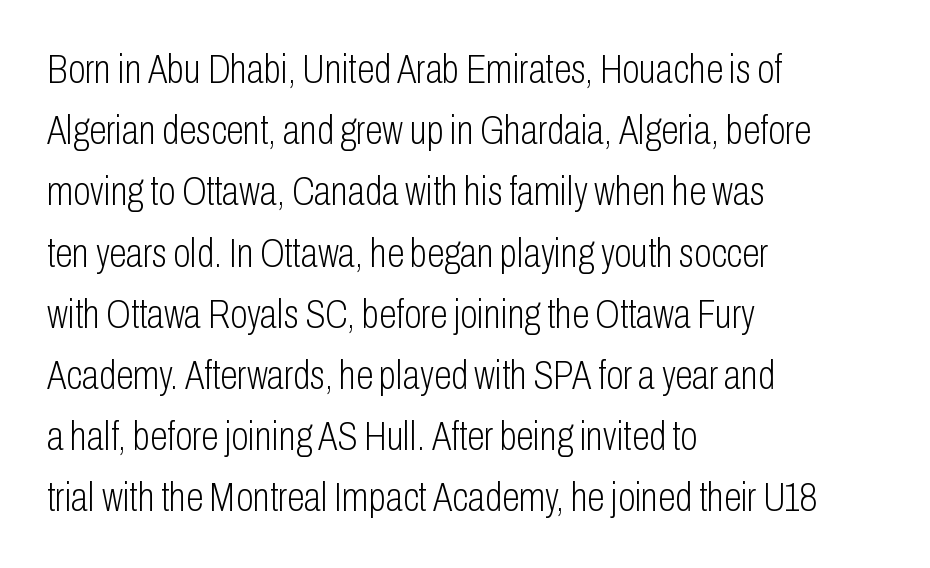
{"serif": "no", "italic": "no", "bold": "no", "weight": "light", "width": "condensed", "stroke_contrast": "low", "x_height": "medium", "monospaced": "no", "underline": "no", "align": "left", "line_spacing": "normal", "line_spacing_ratio": 1.53, "letter_spacing": "normal", "letter_spacing_em": 0.0, "glyph_px": 40}
